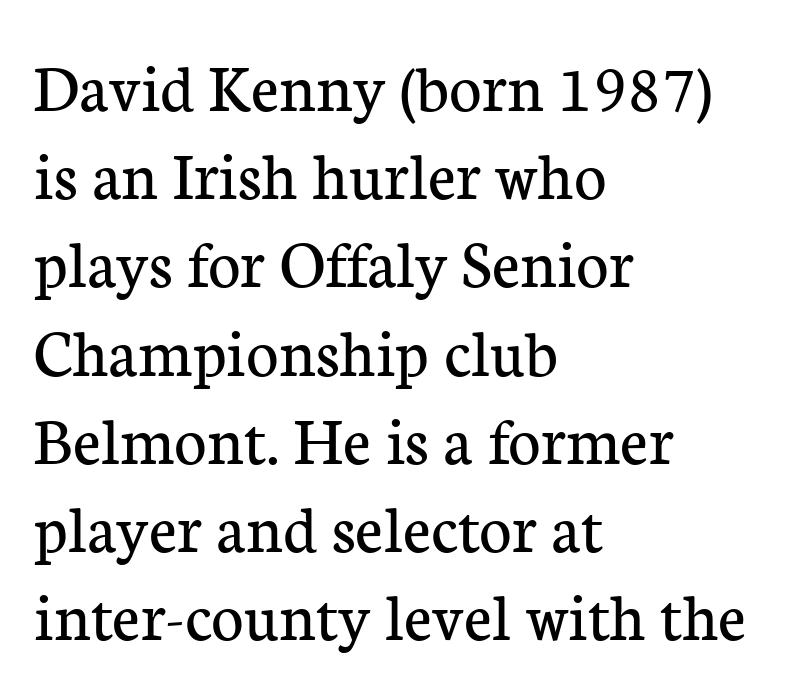
{"serif": "yes", "italic": "no", "bold": "no", "weight": "regular", "width": "normal", "stroke_contrast": "low", "x_height": "medium", "monospaced": "no", "underline": "no", "align": "left", "line_spacing": "normal", "line_spacing_ratio": 1.26, "letter_spacing": "normal", "letter_spacing_em": 0.0, "glyph_px": 70}
